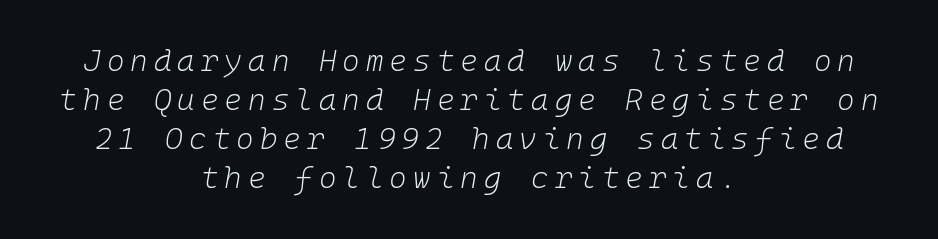
A typesetter would mark this as italic. Here the designer chose a console-style face with uniform glyph widths. Students, observe: this is what conventionally led text looks like. The paragraph shown floats in the horizontal middle.
